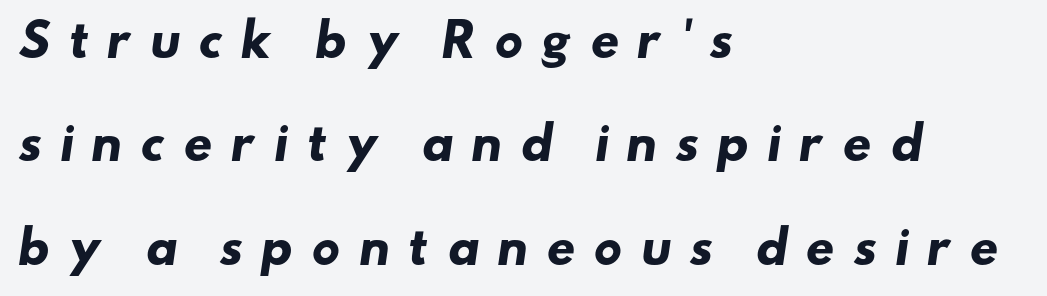
Honestly, there is no underline to notice here at all. Quick note: interline space is abundant. This sample is left-justified, so line endings fall wherever the words run out. The passage shown is typeset with a sans-serif family.
